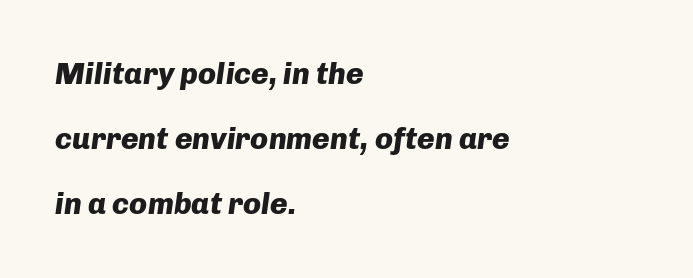
Q: Is the text bold? A: Yes.
Q: Is the text italic (slanted)? A: Yes, it leans right by about 8 degrees.
Q: Is the text underlined? A: No.
Q: How is the paragraph aligned? A: Left-aligned.
Q: Is the spacing between letters normal or unusually wide? A: Normal.
Q: Is the spacing between lines tight, normal or loose? A: Loose.
Q: Width (condensed, normal, or wide)? A: Normal.
Q: Stroke contrast? A: Low.
Q: x-height? A: Medium.
Q: Monospaced? A: No.
